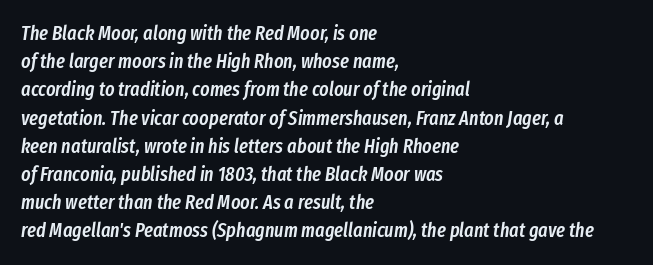
The image shows 20 px text type, italic (leaning right); set left-aligned, normal line spacing (1.41x), normal letter spacing, not underlined.
